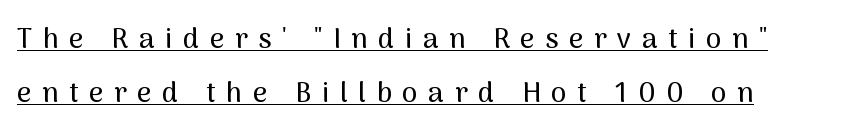
Q: Is the text italic (slanted)? A: No, it is upright.
Q: Is the typeface a serif or a sans-serif typeface? A: Sans-serif.
Q: Is the text underlined? A: Yes.
Q: How is the paragraph aligned? A: Left-aligned.
Q: Is the spacing between letters normal or unusually wide? A: Unusually wide.
Q: Is the spacing between lines tight, normal or loose? A: Loose.
Q: Width (condensed, normal, or wide)? A: Normal.
Q: Stroke contrast? A: Medium.
Q: x-height? A: Medium.
Q: Monospaced? A: No.
